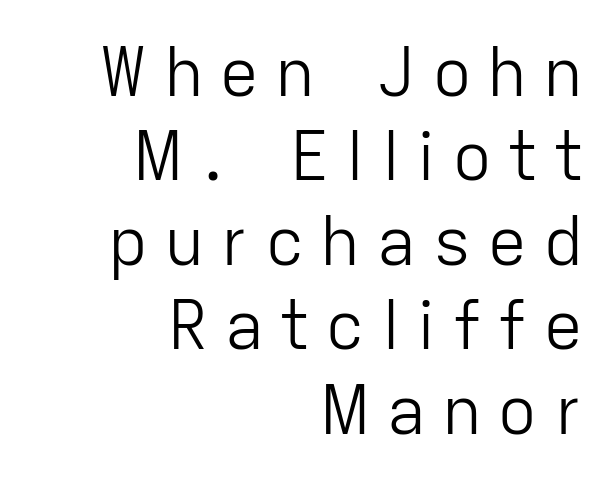
{"serif": "no", "italic": "no", "bold": "no", "weight": "light", "width": "normal", "stroke_contrast": "low", "x_height": "medium", "monospaced": "no", "underline": "no", "align": "right", "line_spacing": "normal", "line_spacing_ratio": 1.26, "letter_spacing": "wide", "letter_spacing_em": 0.23, "glyph_px": 67}
